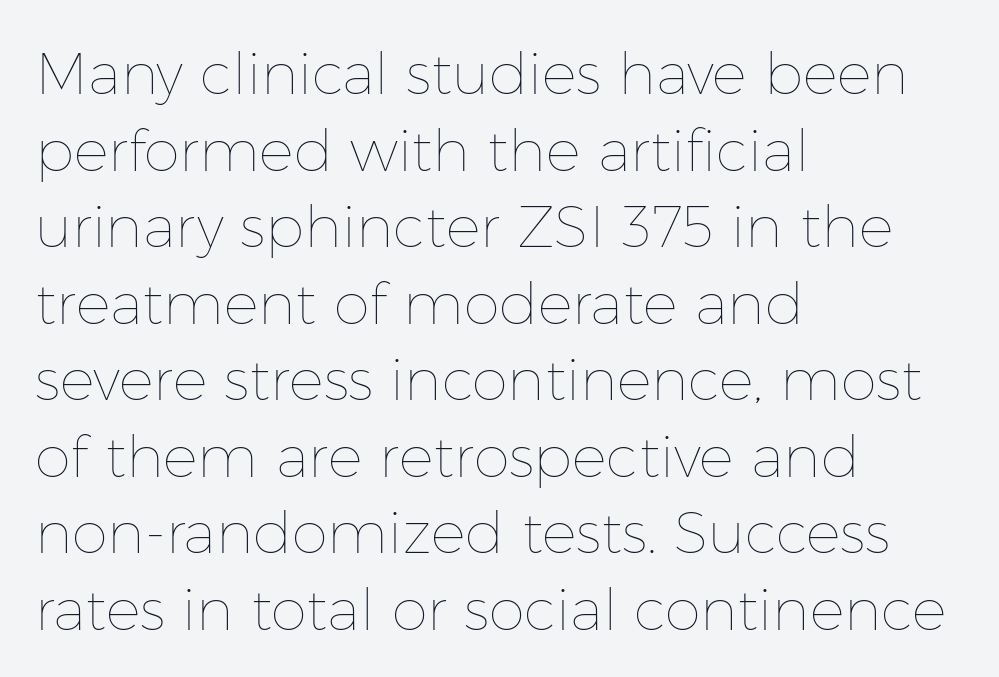
Q: Is the text bold? A: No.
Q: Is the text italic (slanted)? A: No, it is upright.
Q: Is the text underlined? A: No.
Q: How is the paragraph aligned? A: Left-aligned.
Q: Is the spacing between letters normal or unusually wide? A: Normal.
Q: Is the spacing between lines tight, normal or loose? A: Normal.
Q: Width (condensed, normal, or wide)? A: Normal.
Q: Stroke contrast? A: Low.
Q: x-height? A: Medium.
Q: Monospaced? A: No.
